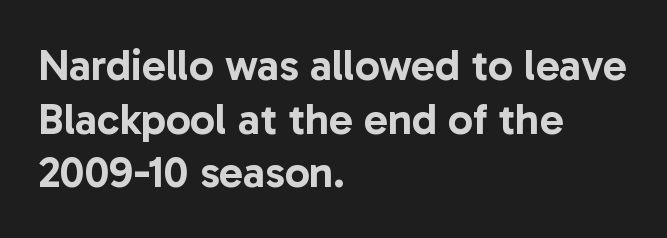
{"serif": "no", "italic": "no", "width": "normal", "stroke_contrast": "low", "x_height": "medium", "monospaced": "no", "underline": "no", "align": "left", "line_spacing_ratio": 1.22, "letter_spacing": "normal", "letter_spacing_em": 0.0, "glyph_px": 44}
